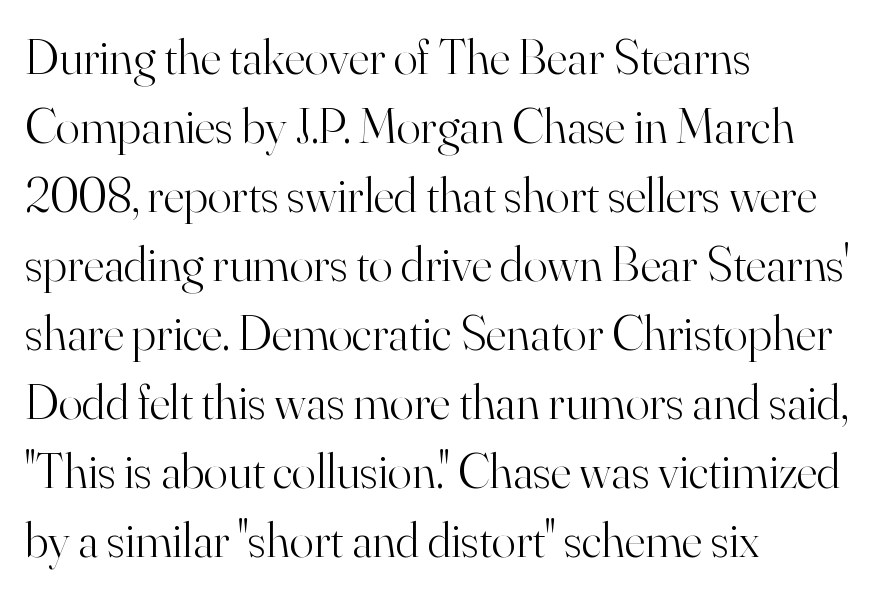
Q: Is the text bold? A: No.
Q: Is the text italic (slanted)? A: No, it is upright.
Q: Is the typeface a serif or a sans-serif typeface? A: Serif.
Q: Is the text underlined? A: No.
Q: How is the paragraph aligned? A: Left-aligned.
Q: Is the spacing between letters normal or unusually wide? A: Normal.
Q: Is the spacing between lines tight, normal or loose? A: Normal.
Q: Width (condensed, normal, or wide)? A: Normal.
Q: Stroke contrast? A: High.
Q: x-height? A: Small.
Q: Monospaced? A: No.
